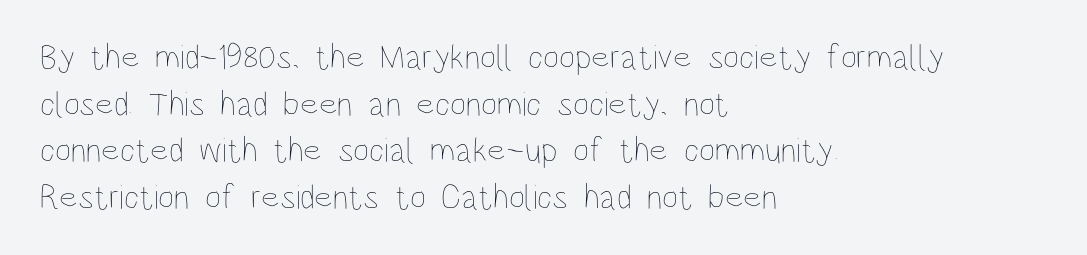
{"italic": "no", "bold": "no", "weight": "thin", "width": "condensed", "stroke_contrast": "low", "x_height": "large", "monospaced": "no", "underline": "no", "align": "left", "line_spacing": "normal", "line_spacing_ratio": 1.33, "letter_spacing": "normal", "letter_spacing_em": 0.0, "glyph_px": 35}
